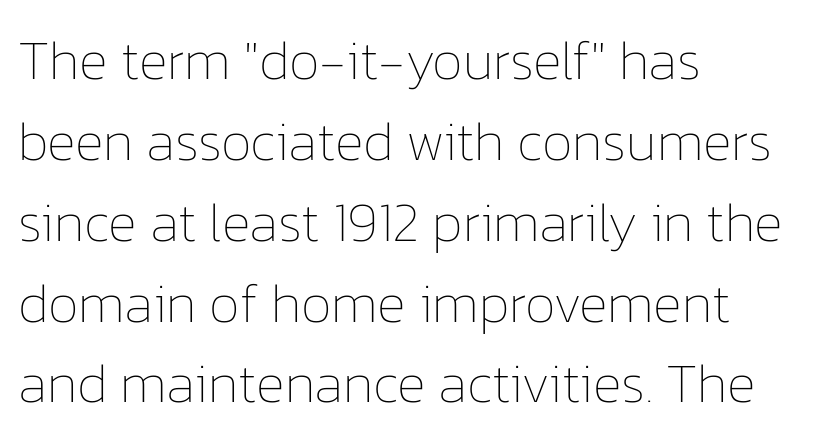
{"italic": "no", "bold": "no", "weight": "thin", "width": "normal", "stroke_contrast": "low", "x_height": "medium", "monospaced": "no", "underline": "no", "align": "left", "line_spacing": "normal", "line_spacing_ratio": 1.47, "letter_spacing": "normal", "letter_spacing_em": 0.0, "glyph_px": 55}
